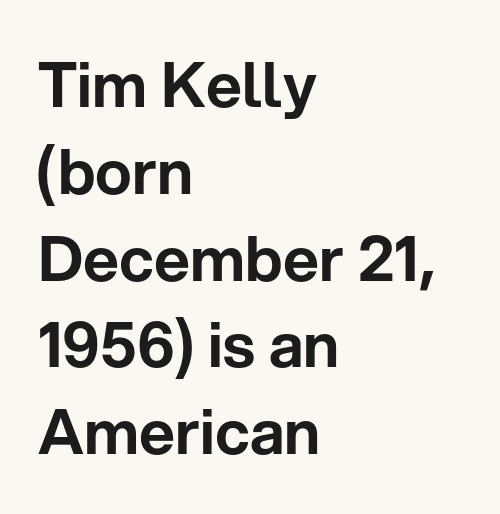
The leading is moderate, giving the passage an even texture. The letters advance in unequal steps, a hallmark of proportional type. Which margin do the lines hug? The left one — the right edge is uneven. Stroke terminals: plain, sans-serif. Descenders are the only things crossing below the line.
